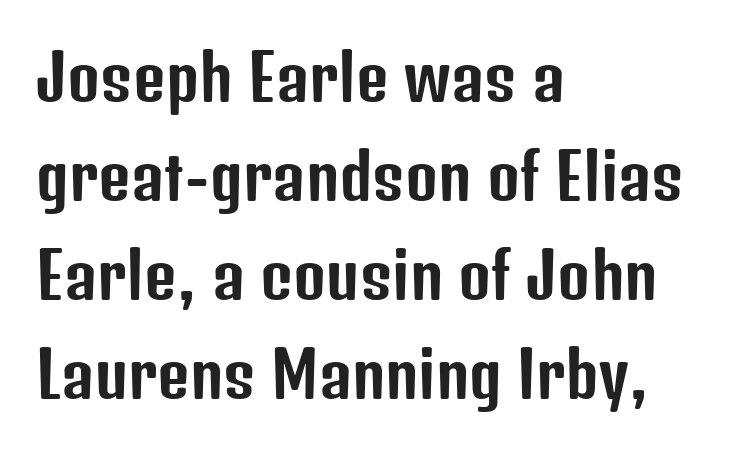
The image shows 63 px condensed sans-serif type, upright; set left-aligned, normal line spacing (1.57x), normal letter spacing, not underlined; low stroke contrast and a medium x-height.
